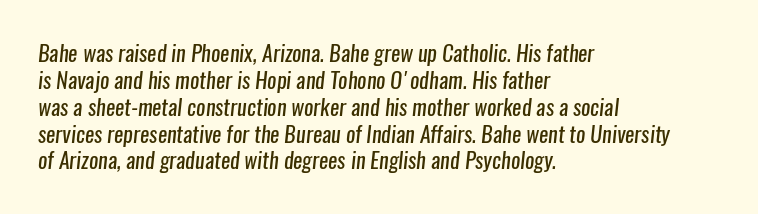
The image shows 22 px text type; set left-aligned, line spacing 1.22x, normal letter spacing, not underlined.
